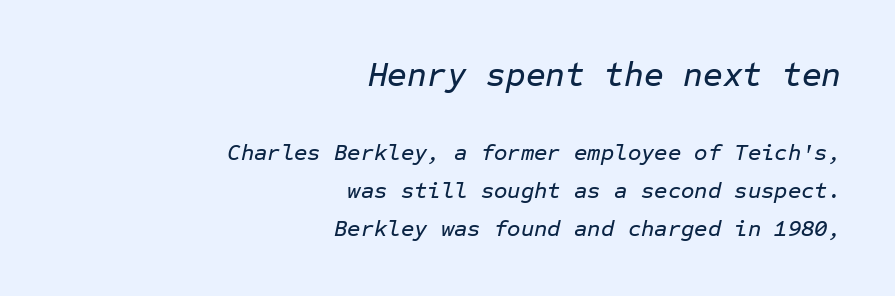
The image shows 34 px text type, italic (leaning right), monospaced; set right-aligned, normal line spacing (1.66x), normal letter spacing, not underlined; the first (top) block is 1.48x larger; low stroke contrast and a medium x-height.
